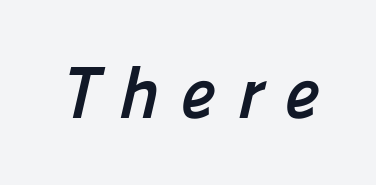
Q: Is the text bold? A: Yes.
Q: Is the typeface a serif or a sans-serif typeface? A: Sans-serif.
Q: Is the text underlined? A: No.
Q: Is the spacing between letters normal or unusually wide? A: Unusually wide.
Q: Width (condensed, normal, or wide)? A: Normal.
Q: Stroke contrast? A: Low.
Q: x-height? A: Medium.
Q: Monospaced? A: No.
